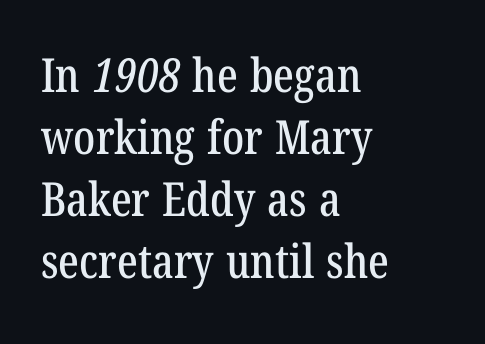
{"serif": "yes", "width": "condensed", "stroke_contrast": "low", "x_height": "medium", "monospaced": "no", "underline": "no", "align": "left", "line_spacing": "normal", "line_spacing_ratio": 1.32, "letter_spacing": "normal", "letter_spacing_em": 0.0, "glyph_px": 47}
